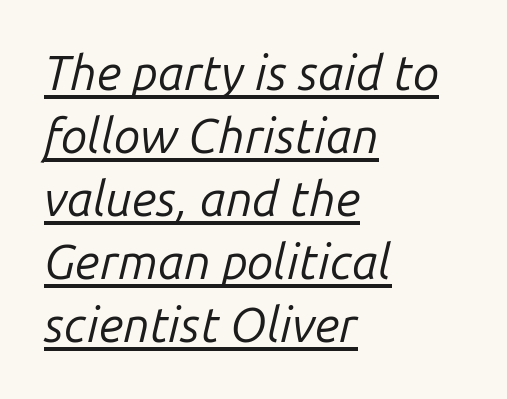
Default kerning and tracking; the words read as compact shapes. The face used here has a pronounced slope to its letters. You could not count columns in this text — the font is proportionally spaced. The face used here appears with an underline applied. Whoever set this chose a conventional vertical rhythm. Teacher's note: observe the even left margin — that is flush-left alignment.
